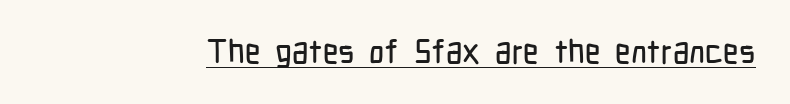
Q: Is the text italic (slanted)? A: No, it is upright.
Q: Is the typeface a serif or a sans-serif typeface? A: Sans-serif.
Q: Is the text underlined? A: Yes.
Q: Is the spacing between letters normal or unusually wide? A: Normal.
Q: Width (condensed, normal, or wide)? A: Condensed.
Q: Stroke contrast? A: Low.
Q: x-height? A: Medium.
Q: Monospaced? A: No.
